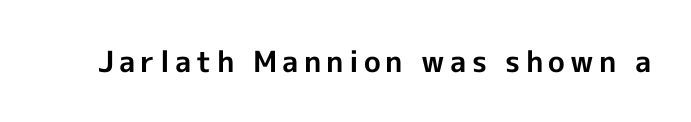
Letters rest on an invisible, unmarked baseline. Spacing verdict: proportional, widths tailored to each character. Posture: upright roman. The rendering shows plain stroke endings on the letterforms — a sans-serif design. How heavy is the stroke? Heavy — this is a bold.
